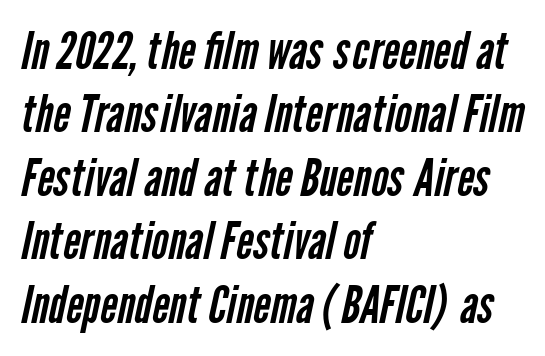
Each row of text sits above clean, open space. There is no visible air inserted between adjacent glyphs. Leftover space on each line is placed entirely after the last word. Letterform terminals end flat and unadorned throughout the passage.
